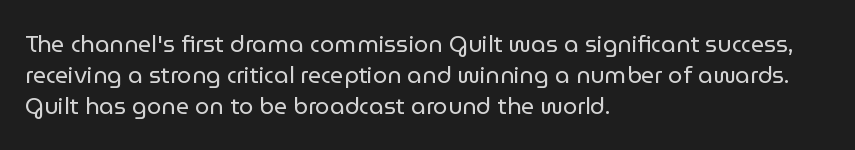
The image shows 23 px text type, upright; set left-aligned, normal line spacing (1.34x), normal letter spacing, not underlined.
